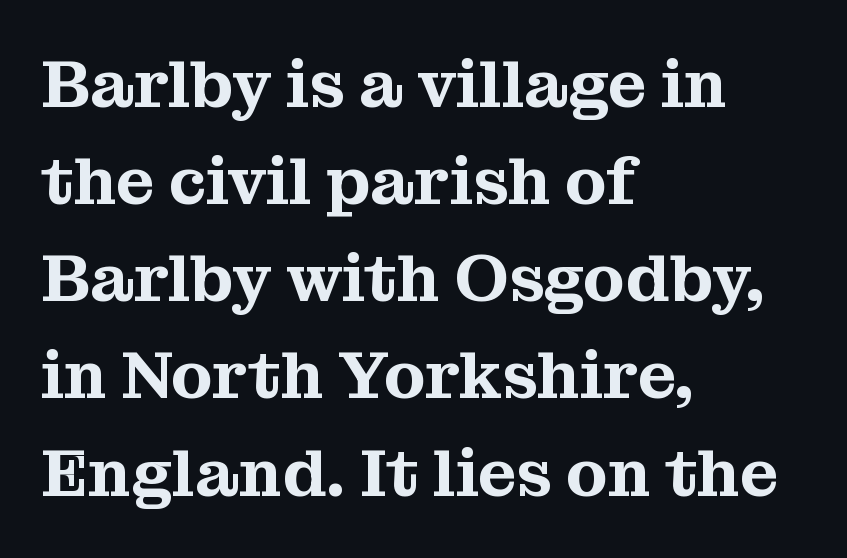
The image shows 67 px serif type, upright; set left-aligned, normal line spacing (1.45x), normal letter spacing, not underlined; medium stroke contrast and a medium x-height.
